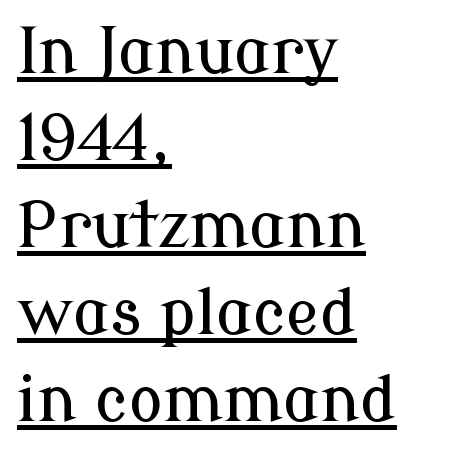
The image shows 63 px serif type, upright; set left-aligned, normal line spacing (1.38x), normal letter spacing, underlined; low stroke contrast and a medium x-height.
